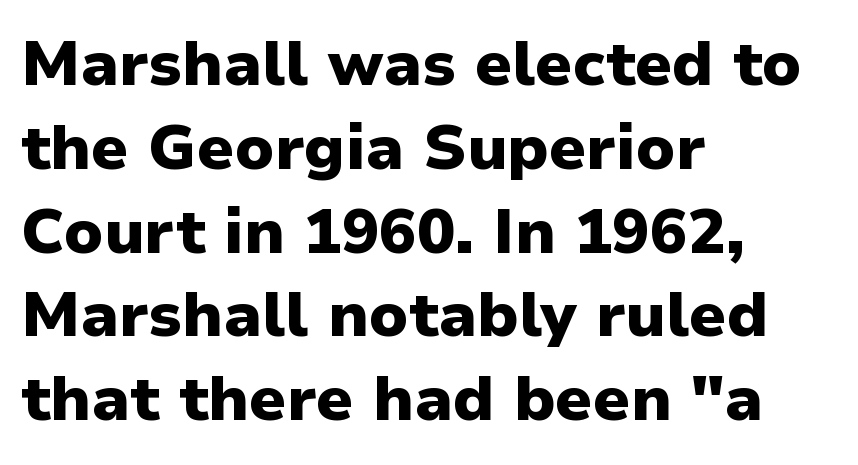
{"serif": "no", "italic": "no", "bold": "yes", "weight": "heavy", "width": "normal", "stroke_contrast": "low", "x_height": "medium", "monospaced": "no", "underline": "no", "align": "left", "line_spacing": "normal", "line_spacing_ratio": 1.33, "letter_spacing": "normal", "letter_spacing_em": 0.0, "glyph_px": 63}
